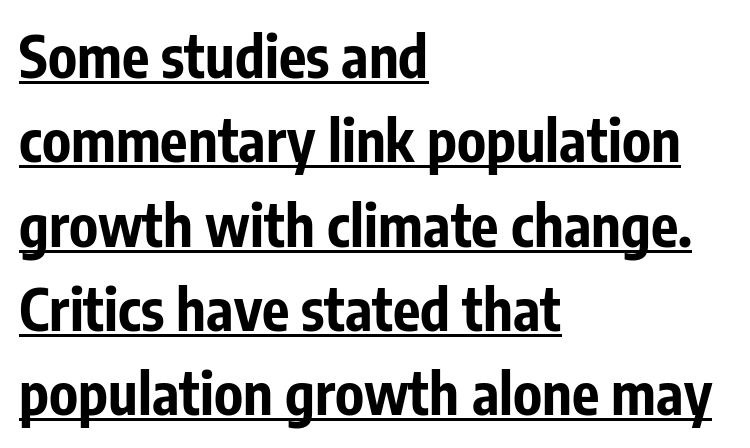
The image shows 57 px bold, condensed sans-serif type, upright; set left-aligned, normal line spacing (1.48x), normal letter spacing, underlined; low stroke contrast and a medium x-height.
